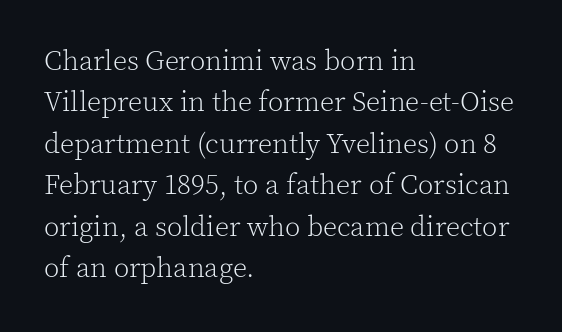
The passage shown has conventional tracking throughout. The passage shown stacks its lines at a standard gap. This sample has the flowing, uneven cadence of proportional lettering. The font sits on the lighter half of the weight spectrum, regular included. Typographically, this falls in the serif category. This rendering uses left alignment, leaving the right contour irregular.
